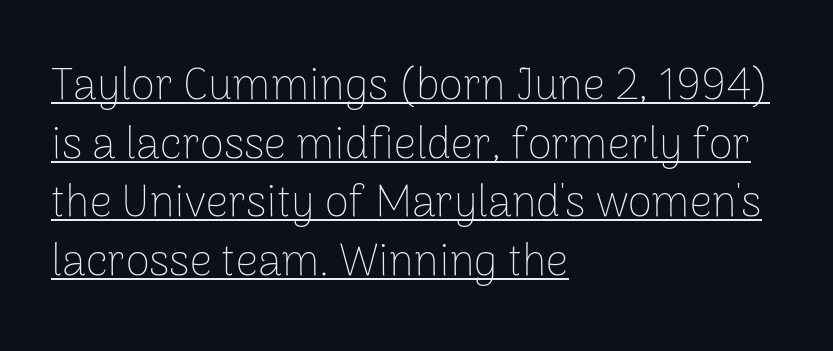
Q: Is the text bold? A: No.
Q: Is the text italic (slanted)? A: No, it is upright.
Q: Is the typeface a serif or a sans-serif typeface? A: Sans-serif.
Q: Is the text underlined? A: Yes.
Q: How is the paragraph aligned? A: Left-aligned.
Q: Is the spacing between letters normal or unusually wide? A: Normal.
Q: Is the spacing between lines tight, normal or loose? A: Normal.
Q: Width (condensed, normal, or wide)? A: Normal.
Q: Stroke contrast? A: Low.
Q: x-height? A: Medium.
Q: Monospaced? A: No.
